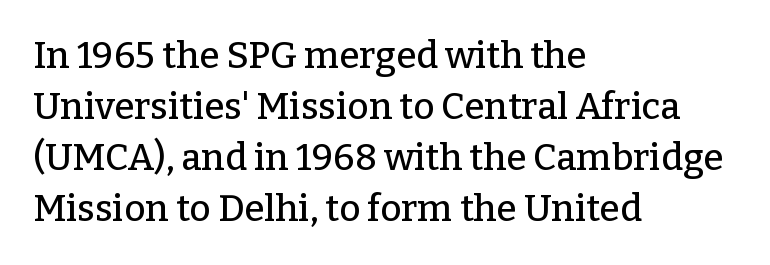
{"serif": "yes", "italic": "no", "width": "normal", "stroke_contrast": "low", "x_height": "medium", "monospaced": "no", "underline": "no", "align": "left", "line_spacing": "normal", "line_spacing_ratio": 1.38, "letter_spacing": "normal", "letter_spacing_em": 0.0, "glyph_px": 37}
